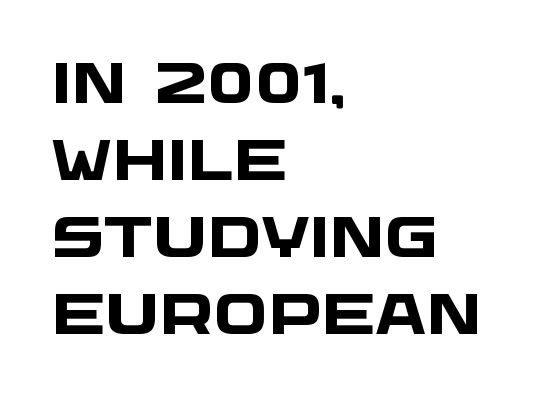
The rendering anchors every line to the left-hand side. The vertical gap from one line to the next is medium. Rule under the text: the space is simply empty. The typeface chosen for these lines omits serifs. What stands out about the letter spacing? Nothing — it is the standard amount.
